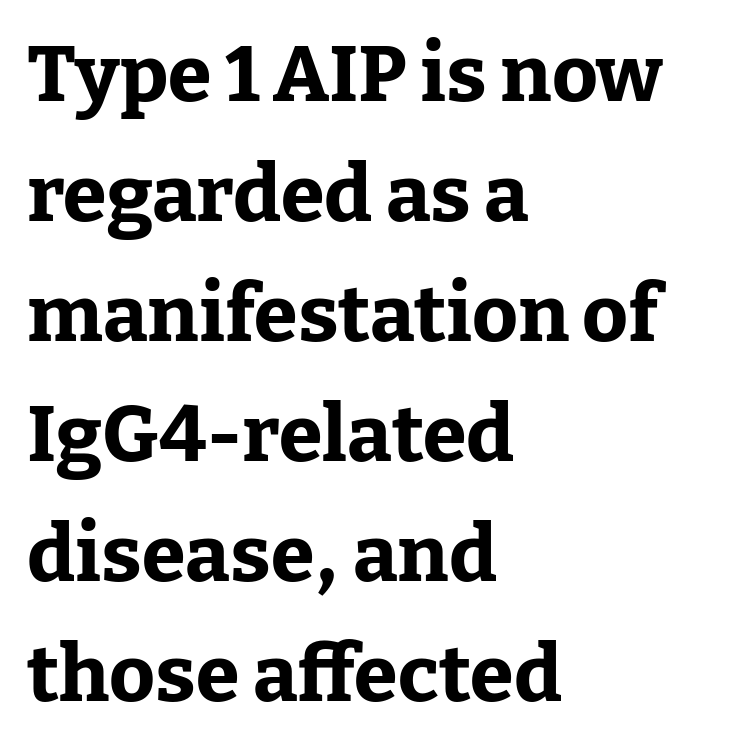
Q: Is the text bold? A: Yes.
Q: Is the text italic (slanted)? A: No, it is upright.
Q: Is the typeface a serif or a sans-serif typeface? A: Serif.
Q: Is the text underlined? A: No.
Q: How is the paragraph aligned? A: Left-aligned.
Q: Is the spacing between letters normal or unusually wide? A: Normal.
Q: Is the spacing between lines tight, normal or loose? A: Normal.
Q: Width (condensed, normal, or wide)? A: Normal.
Q: Stroke contrast? A: Low.
Q: x-height? A: Medium.
Q: Monospaced? A: No.
